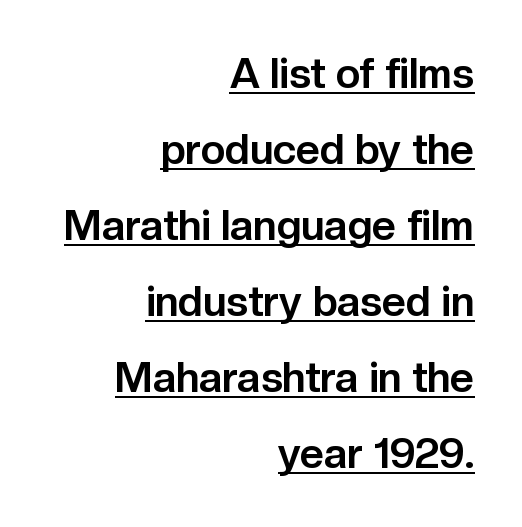
{"serif": "no", "italic": "no", "bold": "yes", "weight": "bold", "width": "normal", "stroke_contrast": "low", "x_height": "medium", "monospaced": "no", "underline": "yes", "align": "right", "line_spacing_ratio": 1.81, "letter_spacing": "normal", "letter_spacing_em": 0.0, "glyph_px": 42}
